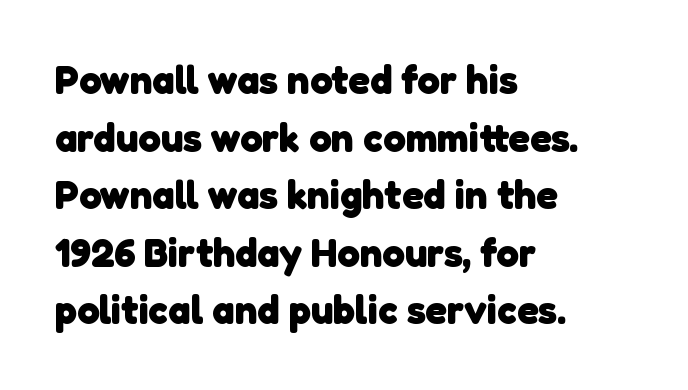
Q: Is the text bold? A: Yes.
Q: Is the typeface a serif or a sans-serif typeface? A: Sans-serif.
Q: Is the text underlined? A: No.
Q: How is the paragraph aligned? A: Left-aligned.
Q: Is the spacing between letters normal or unusually wide? A: Normal.
Q: Is the spacing between lines tight, normal or loose? A: Normal.
Q: Width (condensed, normal, or wide)? A: Normal.
Q: Stroke contrast? A: Low.
Q: x-height? A: Medium.
Q: Monospaced? A: No.
